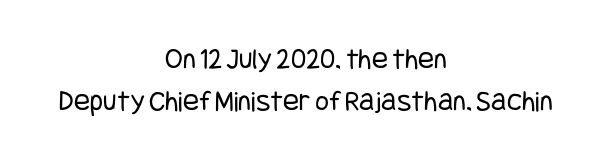
The image shows 30 px regular-weight, condensed sans-serif type, upright; set centered, normal line spacing (1.39x), normal letter spacing, not underlined; low stroke contrast and a large x-height.
